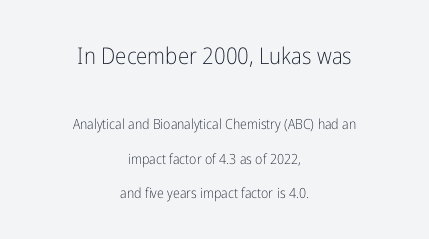
Q: Is the text bold? A: No.
Q: Is the text italic (slanted)? A: No, it is upright.
Q: Is the text underlined? A: No.
Q: How is the paragraph aligned? A: Centered.
Q: Is the spacing between letters normal or unusually wide? A: Normal.
Q: Is the spacing between lines tight, normal or loose? A: Loose.
Q: Which block of text is set in a larger size, the first (top) or the second (bottom)? A: The first (top) one.
